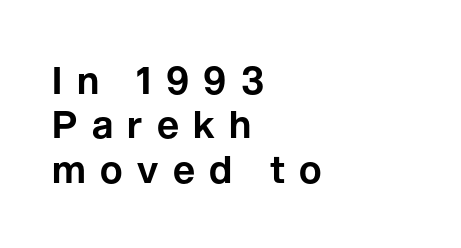
{"serif": "no", "italic": "no", "width": "normal", "stroke_contrast": "low", "x_height": "medium", "monospaced": "no", "underline": "no", "align": "left", "line_spacing_ratio": 1.17, "letter_spacing": "wide", "letter_spacing_em": 0.38, "glyph_px": 38}
